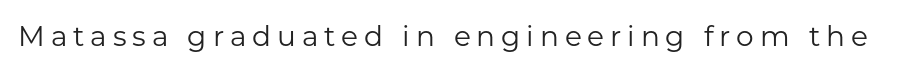
The axis of the letterforms is exactly vertical. The string is rendered with underlining switched off. These lines are composed in type without serifs. Letters have the restrained weight of plain body copy at most.
